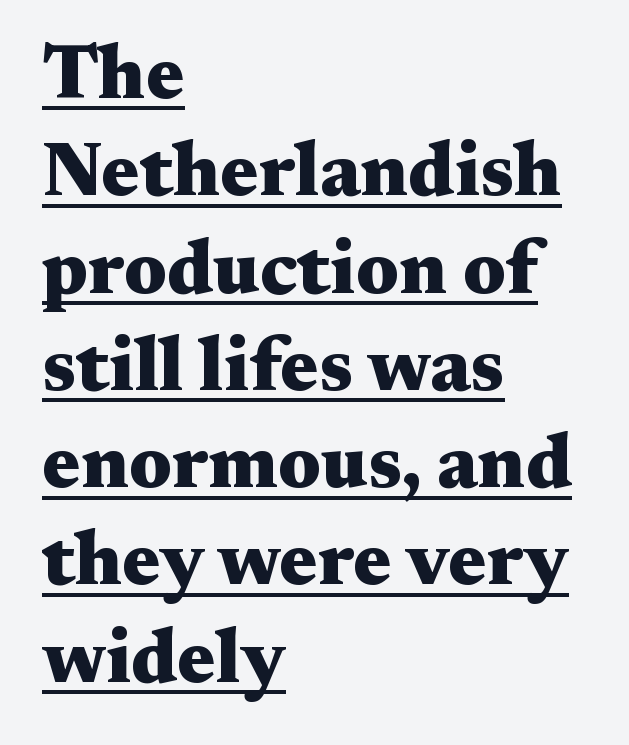
The text was rendered using a seriffed face with decorative stroke endings. Honestly, the row spacing looks completely unremarkable. The passage shown is typed in a proportional face where columns would drift. The passage shown has conventional tracking throughout. The face used here has the dense, thick strokes of a bold. Every stem runs plumb, perpendicular to the baseline.
